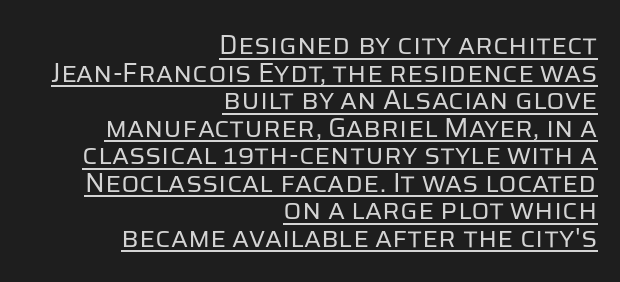
Q: Is the text bold? A: No.
Q: Is the text italic (slanted)? A: No, it is upright.
Q: Is the text underlined? A: Yes.
Q: How is the paragraph aligned? A: Right-aligned.
Q: Is the spacing between letters normal or unusually wide? A: Normal.
Q: Is the spacing between lines tight, normal or loose? A: Tight.
